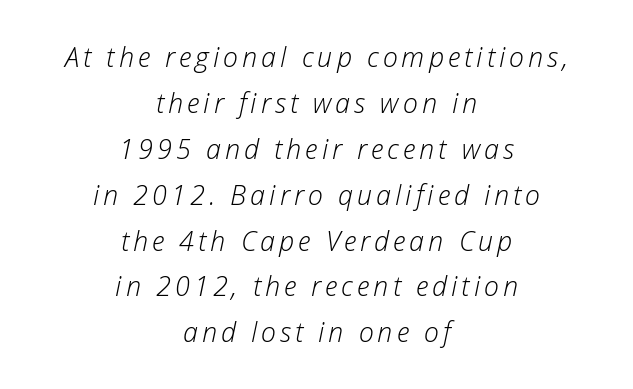
{"italic": "yes", "lean": "right", "slant_degrees": 12, "bold": "no", "underline": "no", "align": "center", "line_spacing": "normal", "line_spacing_ratio": 1.7, "glyph_px": 27}
